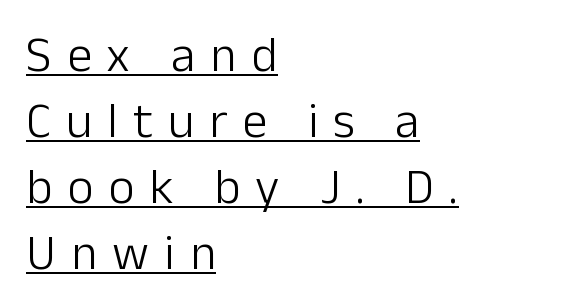
The image shows 50 px light sans-serif type, upright; set left-aligned, normal line spacing (1.32x), unusually wide letter spacing (+0.3 em), underlined; low stroke contrast and a medium x-height.
